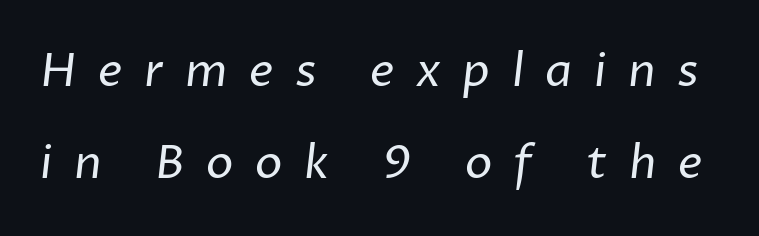
The image shows 46 px regular-weight sans-serif type; set loose line spacing (2.01x), unusually wide letter spacing (+0.47 em), not underlined; low stroke contrast and a medium x-height.
